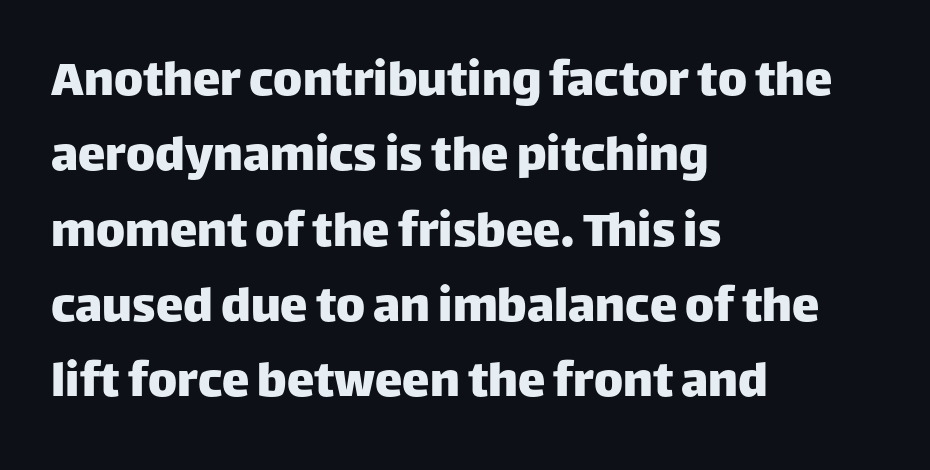
Q: Is the text italic (slanted)? A: No, it is upright.
Q: Is the typeface a serif or a sans-serif typeface? A: Sans-serif.
Q: Is the text underlined? A: No.
Q: How is the paragraph aligned? A: Left-aligned.
Q: Is the spacing between letters normal or unusually wide? A: Normal.
Q: Is the spacing between lines tight, normal or loose? A: Normal.
Q: Width (condensed, normal, or wide)? A: Normal.
Q: Stroke contrast? A: Low.
Q: x-height? A: Large.
Q: Monospaced? A: No.
